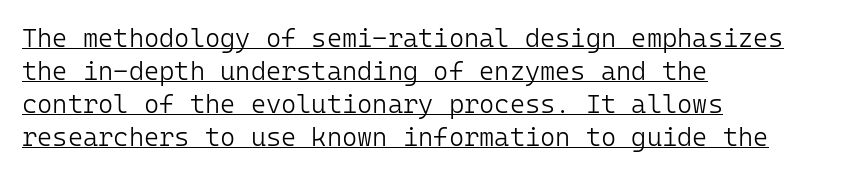
The image shows 26 px text type, upright; set left-aligned, normal line spacing (1.27x), normal letter spacing, underlined.
